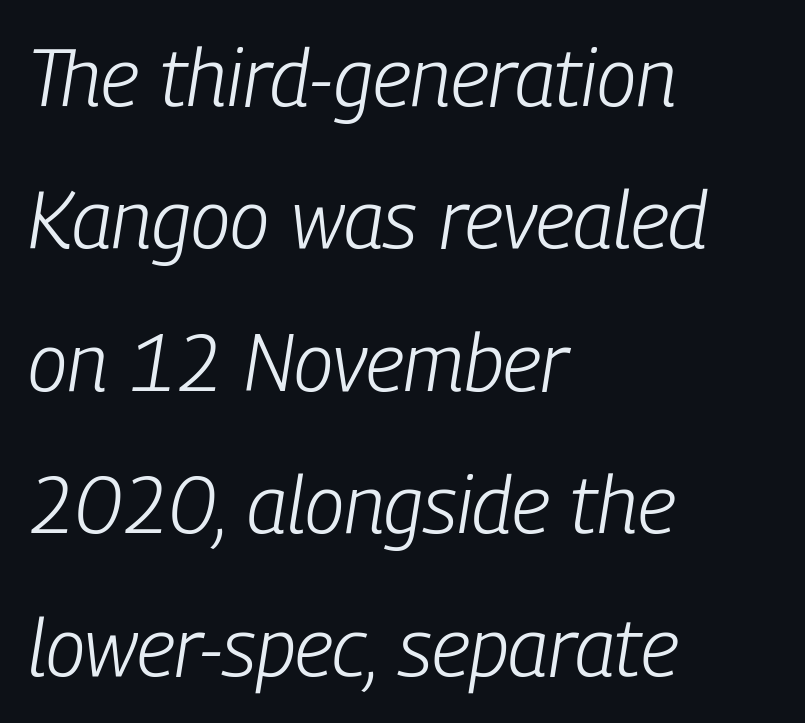
Think of a printed novel: that variable character pitch is what you see here. The passage shown has conventional tracking throughout. The string is rendered with underlining switched off. Typeset ragged right — the left edge is the straight one.
